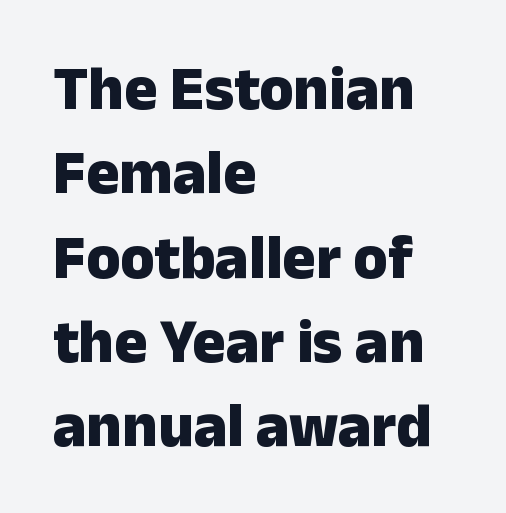
Q: Is the text bold? A: Yes.
Q: Is the text italic (slanted)? A: No, it is upright.
Q: Is the typeface a serif or a sans-serif typeface? A: Sans-serif.
Q: Is the text underlined? A: No.
Q: How is the paragraph aligned? A: Left-aligned.
Q: Is the spacing between letters normal or unusually wide? A: Normal.
Q: Is the spacing between lines tight, normal or loose? A: Normal.
Q: Width (condensed, normal, or wide)? A: Normal.
Q: Stroke contrast? A: Low.
Q: x-height? A: Medium.
Q: Monospaced? A: No.
